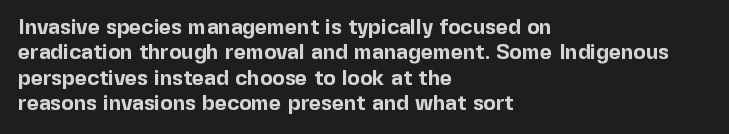
{"italic": "no", "bold": "yes", "underline": "no", "align": "left", "line_spacing_ratio": 1.21, "letter_spacing": "normal", "letter_spacing_em": 0.0, "glyph_px": 21}
